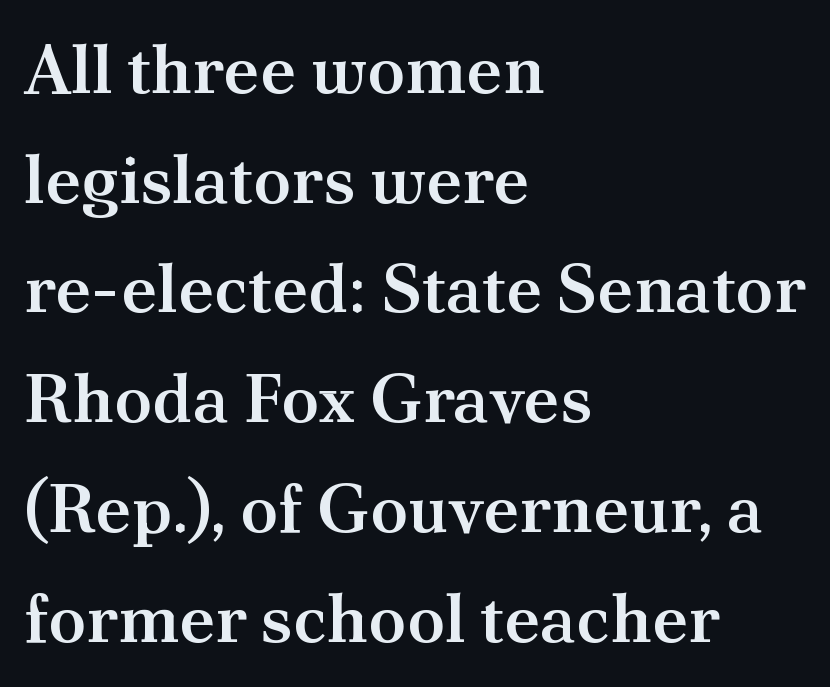
{"serif": "yes", "italic": "no", "bold": "semi", "weight": "semibold", "width": "normal", "stroke_contrast": "medium", "x_height": "small", "monospaced": "no", "underline": "no", "align": "left", "line_spacing": "normal", "line_spacing_ratio": 1.59, "letter_spacing": "normal", "letter_spacing_em": 0.0, "glyph_px": 69}
